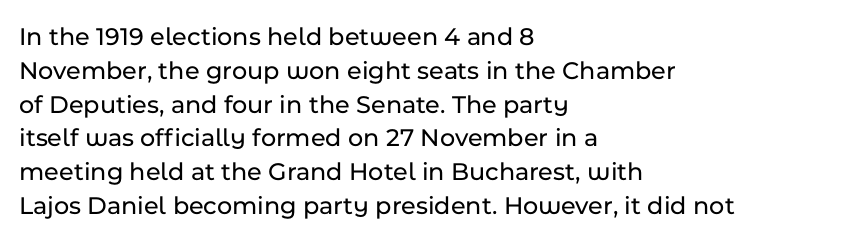
The image shows 26 px text type, upright; set left-aligned, normal line spacing (1.3x), normal letter spacing, not underlined.
